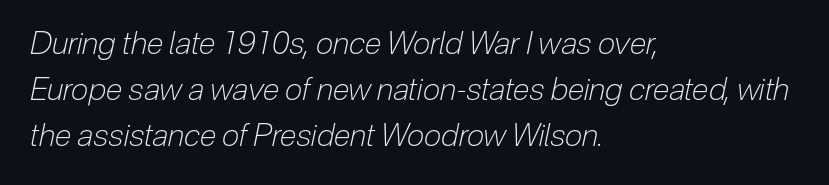
{"italic": "yes", "lean": "right", "slant_degrees": 12, "bold": "no", "weight": "light", "width": "condensed", "stroke_contrast": "low", "x_height": "medium", "monospaced": "no", "underline": "no", "align": "left", "line_spacing": "normal", "line_spacing_ratio": 1.49, "letter_spacing": "normal", "letter_spacing_em": 0.0, "glyph_px": 31}
